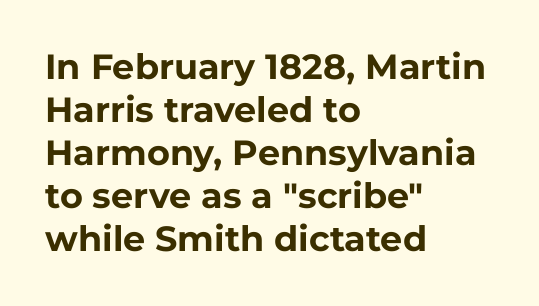
{"serif": "no", "italic": "no", "bold": "yes", "weight": "bold", "width": "normal", "stroke_contrast": "low", "x_height": "medium", "monospaced": "no", "underline": "no", "align": "left", "line_spacing_ratio": 1.23, "letter_spacing": "normal", "letter_spacing_em": 0.0, "glyph_px": 35}
